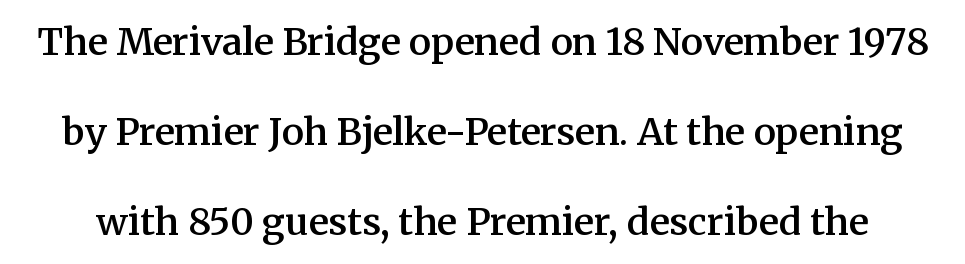
The string is rendered with underlining switched off. Do the letters lean? They stand straight. No extra tracking has been applied to these lines. Emphasis by weight is partial: semibold.
